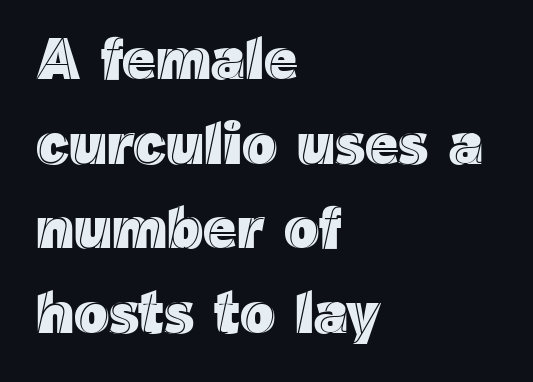
Is this a fixed-width face? No — the glyphs have proportional, varying widths. Any mark beneath the type? The region is blank. Compared with typical body copy, the letter spacing here is the same. The lines are quadded left. Honestly, the row spacing looks completely unremarkable. This sample uses an upright cut, with every glyph sitting square on the baseline.
